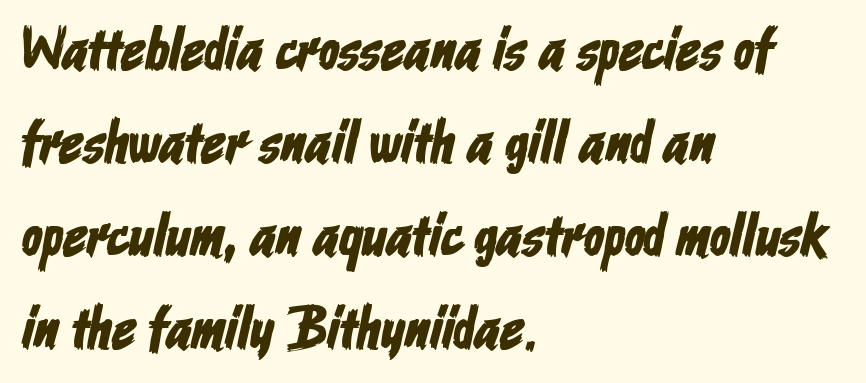
The passage shown has conventional tracking throughout. The face used here is a sans, in the tradition of grotesques and geometrics. The space beneath each line is pristine and unruled. Think of a printed novel: that variable character pitch is what you see here. Leftover space on each line is placed entirely after the last word. The lines sit at an ordinary, default distance from one another.
